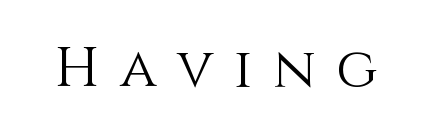
The image shows 55 px light type, upright; set unusually wide letter spacing (+0.37 em), not underlined; medium stroke contrast and a large x-height.
